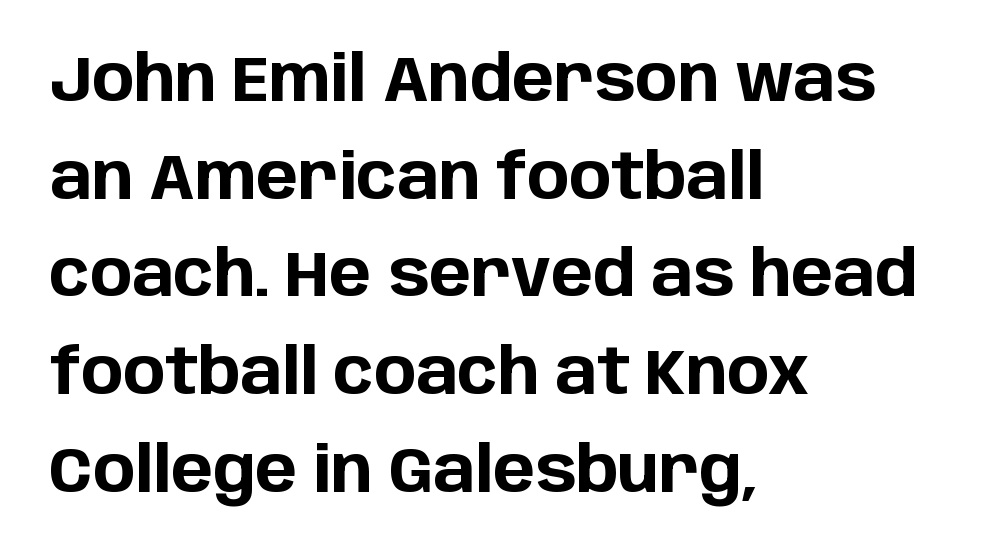
The image shows 63 px bold sans-serif type, upright; set left-aligned, normal line spacing (1.55x), normal letter spacing, not underlined; low stroke contrast and a large x-height.
